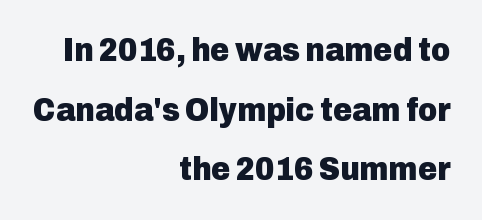
Q: Is the text bold? A: Yes.
Q: Is the text italic (slanted)? A: No, it is upright.
Q: Is the typeface a serif or a sans-serif typeface? A: Sans-serif.
Q: Is the text underlined? A: No.
Q: How is the paragraph aligned? A: Right-aligned.
Q: Is the spacing between letters normal or unusually wide? A: Normal.
Q: Width (condensed, normal, or wide)? A: Normal.
Q: Stroke contrast? A: Low.
Q: x-height? A: Medium.
Q: Monospaced? A: No.
